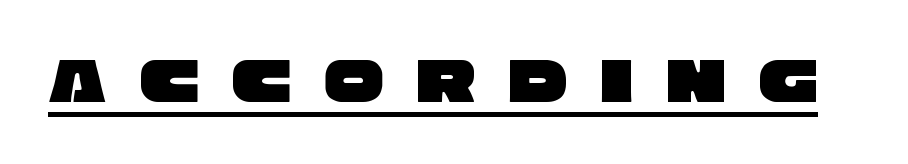
{"serif": "no", "width": "wide", "stroke_contrast": "low", "x_height": "large", "monospaced": "no", "underline": "yes", "letter_spacing": "wide", "letter_spacing_em": 0.48, "glyph_px": 67}
